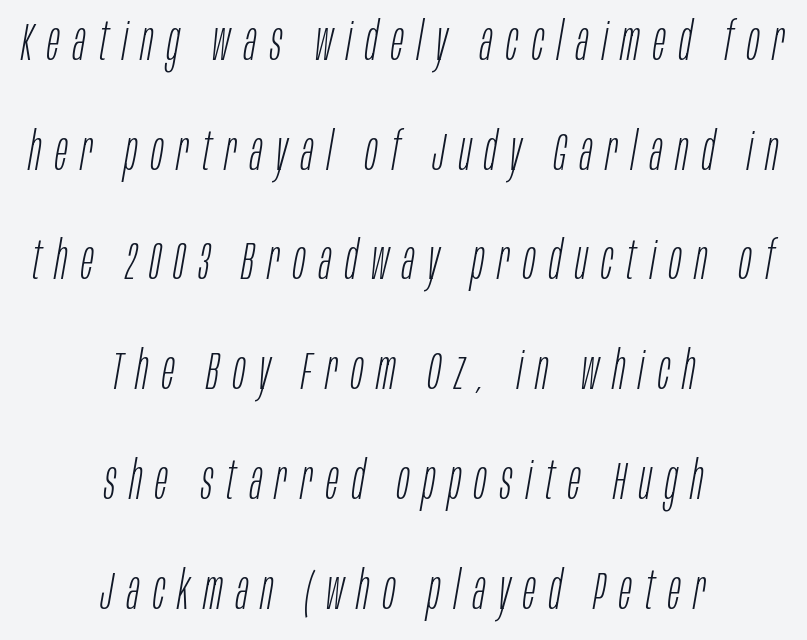
Weight class: somewhere from thin through regular. Observe the lean: these are italic letterforms. Compared with a flush-left layout, this one balances lines on the center instead. The string is rendered with underlining switched off. Is the letter spacing exaggerated? Yes — the characters are pushed far apart.
